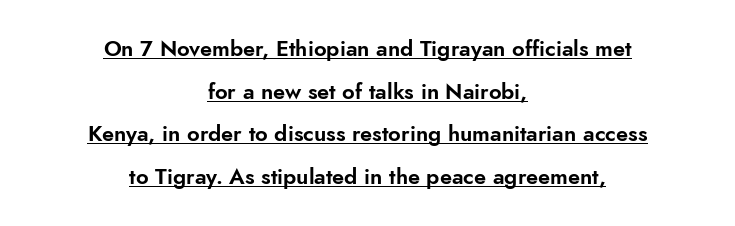
Nobody touched the tracking dial on this one. This is the regular roman posture of the typeface. You can see a thin bar hugging the bottom of the glyphs. Caption: multi-line text, centered on the measure.
